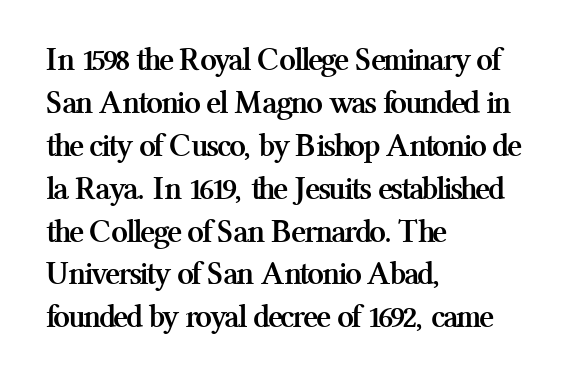
Q: Is the text bold? A: Yes.
Q: Is the text italic (slanted)? A: No, it is upright.
Q: Is the typeface a serif or a sans-serif typeface? A: Serif.
Q: Is the text underlined? A: No.
Q: How is the paragraph aligned? A: Left-aligned.
Q: Is the spacing between letters normal or unusually wide? A: Normal.
Q: Is the spacing between lines tight, normal or loose? A: Normal.
Q: Width (condensed, normal, or wide)? A: Normal.
Q: Stroke contrast? A: Medium.
Q: x-height? A: Medium.
Q: Monospaced? A: No.
